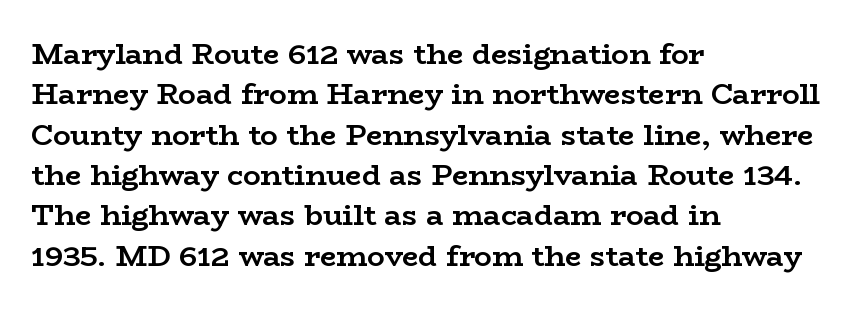
Q: Is the text bold? A: Yes.
Q: Is the text italic (slanted)? A: No, it is upright.
Q: Is the typeface a serif or a sans-serif typeface? A: Serif.
Q: Is the text underlined? A: No.
Q: How is the paragraph aligned? A: Left-aligned.
Q: Is the spacing between letters normal or unusually wide? A: Normal.
Q: Is the spacing between lines tight, normal or loose? A: Normal.
Q: Width (condensed, normal, or wide)? A: Wide.
Q: Stroke contrast? A: Low.
Q: x-height? A: Medium.
Q: Monospaced? A: No.
